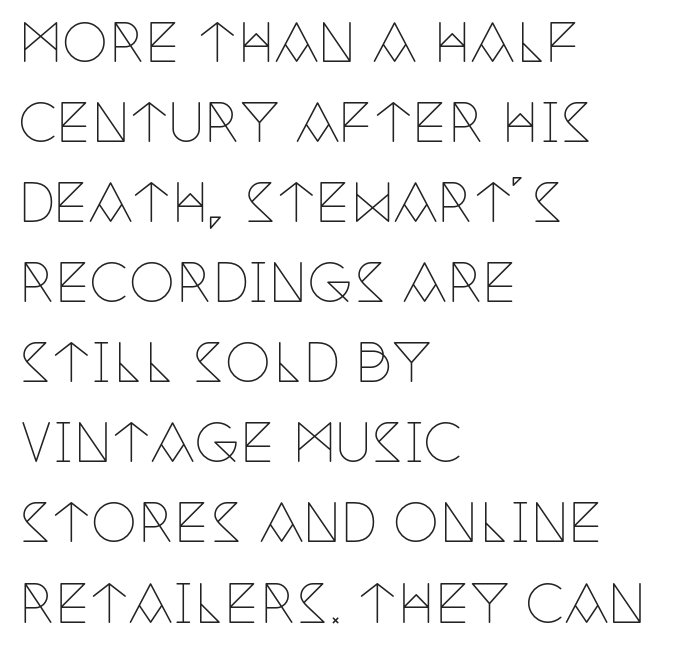
The image shows 52 px thin, condensed serif type, upright; set left-aligned, normal line spacing (1.54x), normal letter spacing, not underlined; low stroke contrast and a large x-height.
